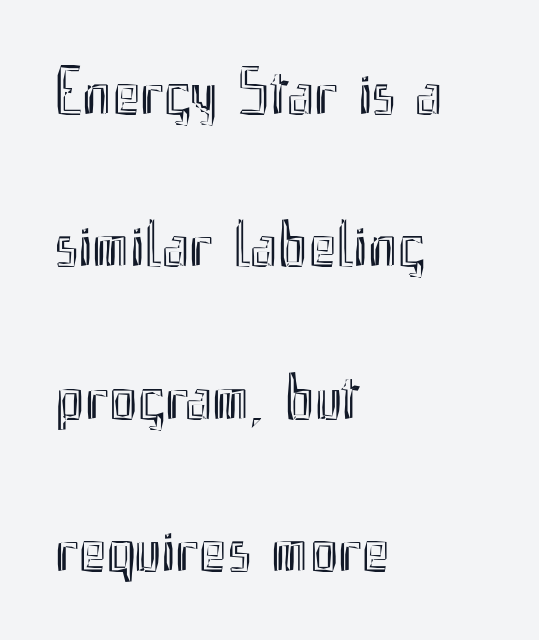
{"italic": "no", "width": "condensed", "x_height": "small", "monospaced": "no", "underline": "no", "align": "left", "line_spacing": "loose", "line_spacing_ratio": 2.31, "letter_spacing": "normal", "letter_spacing_em": 0.0, "glyph_px": 66}
